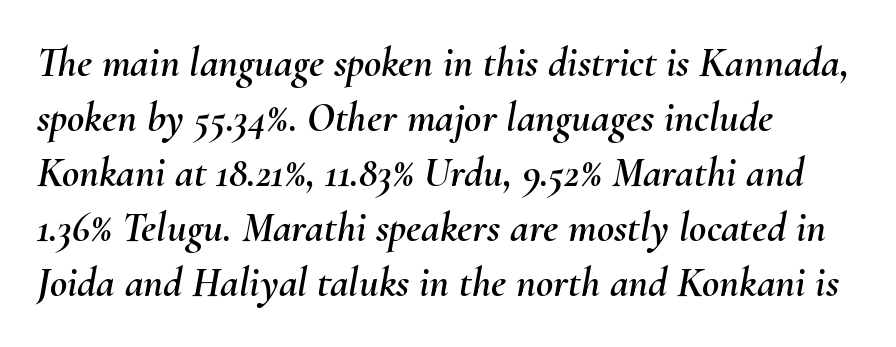
The image shows 42 px text type, italic (leaning right); set left-aligned, normal line spacing (1.31x), normal letter spacing, not underlined; medium stroke contrast and a small x-height.
